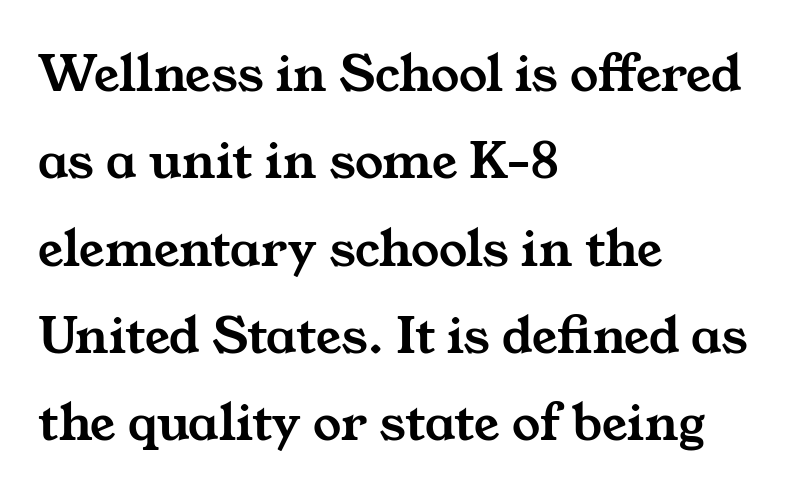
{"serif": "yes", "width": "wide", "stroke_contrast": "medium", "x_height": "medium", "monospaced": "no", "underline": "no", "align": "left", "line_spacing": "normal", "line_spacing_ratio": 1.56, "letter_spacing": "normal", "letter_spacing_em": 0.0, "glyph_px": 56}
